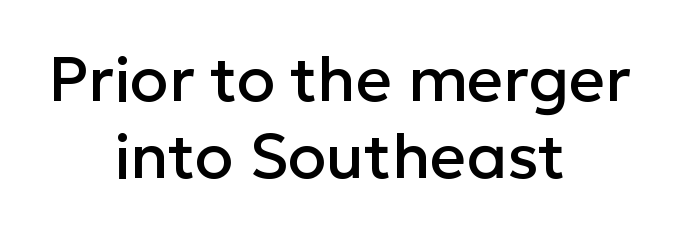
Q: Is the text italic (slanted)? A: No, it is upright.
Q: Is the typeface a serif or a sans-serif typeface? A: Sans-serif.
Q: Is the text underlined? A: No.
Q: How is the paragraph aligned? A: Centered.
Q: Is the spacing between letters normal or unusually wide? A: Normal.
Q: Width (condensed, normal, or wide)? A: Normal.
Q: Stroke contrast? A: Low.
Q: x-height? A: Medium.
Q: Monospaced? A: No.
